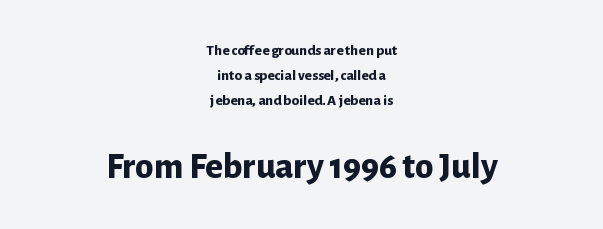
Q: Is the text bold? A: Yes.
Q: Is the text italic (slanted)? A: No, it is upright.
Q: Is the typeface a serif or a sans-serif typeface? A: Sans-serif.
Q: Is the text underlined? A: No.
Q: How is the paragraph aligned? A: Centered.
Q: Is the spacing between letters normal or unusually wide? A: Normal.
Q: Is the spacing between lines tight, normal or loose? A: Normal.
Q: Which block of text is set in a larger size, the first (top) or the second (bottom)? A: The second (bottom) one.
Q: Width (condensed, normal, or wide)? A: Normal.
Q: Stroke contrast? A: Low.
Q: x-height? A: Medium.
Q: Monospaced? A: No.
